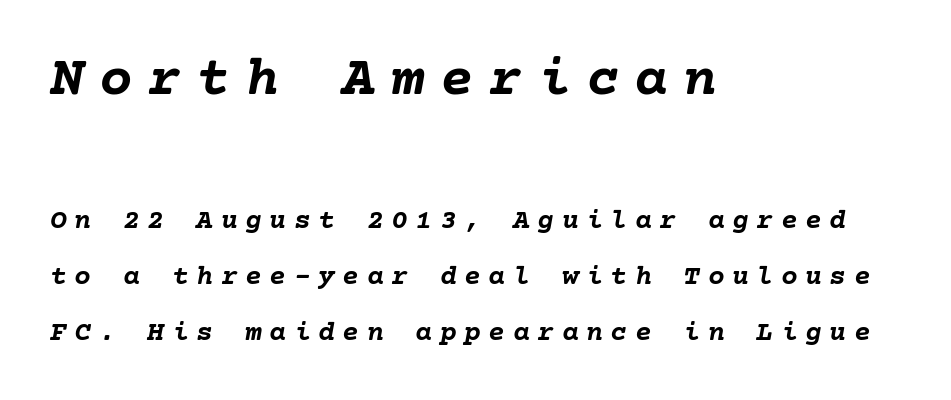
Q: Is the text bold? A: Yes.
Q: Is the text italic (slanted)? A: Yes, it leans right by about 10 degrees.
Q: Is the text underlined? A: No.
Q: How is the paragraph aligned? A: Left-aligned.
Q: Is the spacing between letters normal or unusually wide? A: Unusually wide.
Q: Is the spacing between lines tight, normal or loose? A: Loose.
Q: Which block of text is set in a larger size, the first (top) or the second (bottom)? A: The first (top) one.
Q: Width (condensed, normal, or wide)? A: Normal.
Q: Stroke contrast? A: Low.
Q: x-height? A: Medium.
